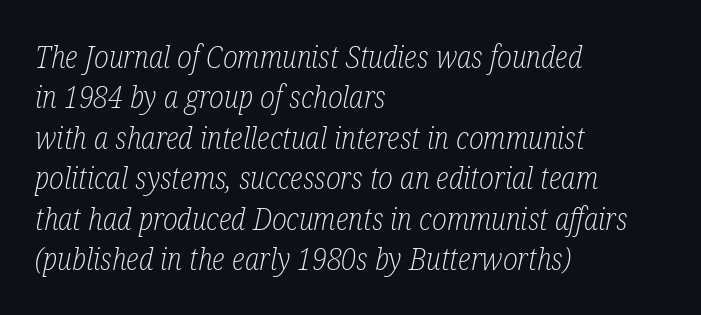
Q: Is the text bold? A: No.
Q: Is the text italic (slanted)? A: Yes, it leans right by about 12 degrees.
Q: Is the typeface a serif or a sans-serif typeface? A: Serif.
Q: Is the text underlined? A: No.
Q: How is the paragraph aligned? A: Left-aligned.
Q: Is the spacing between letters normal or unusually wide? A: Normal.
Q: Is the spacing between lines tight, normal or loose? A: Normal.
Q: Width (condensed, normal, or wide)? A: Condensed.
Q: Stroke contrast? A: Low.
Q: x-height? A: Medium.
Q: Monospaced? A: No.
